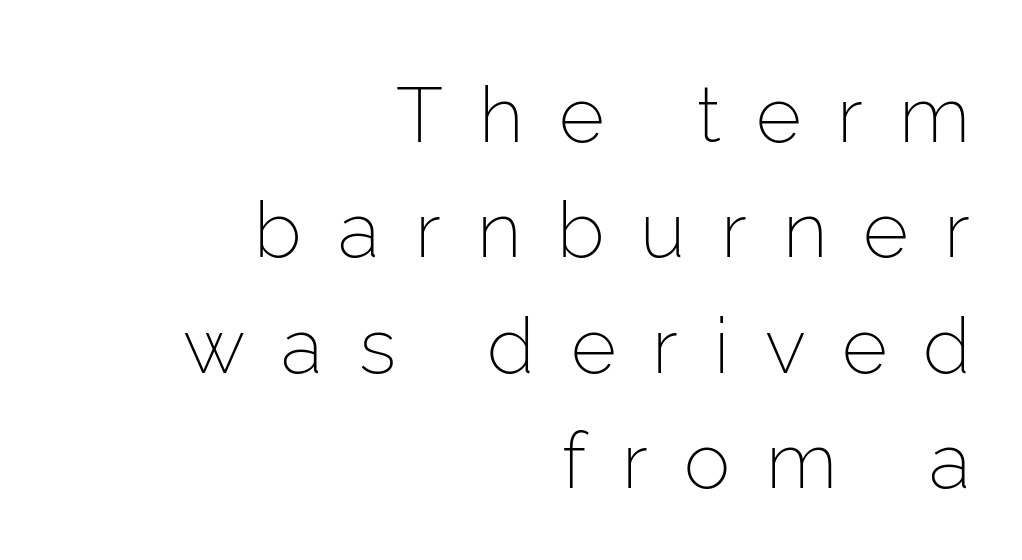
The ragged edge is on the left, which tells us the setting is flush right. The foot of each line stays bare and open. Bold? No — there's no thickening of the strokes. Classification — sans serif. Vertical strokes here are truly vertical.
